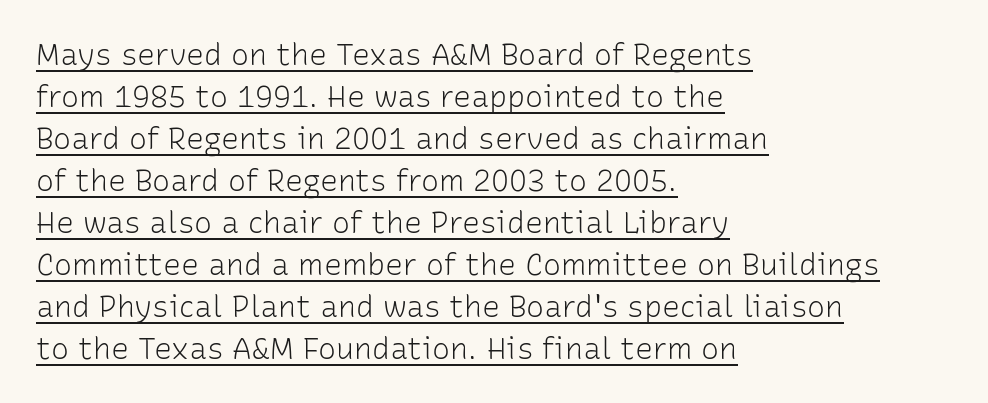
Q: Is the text bold? A: No.
Q: Is the text italic (slanted)? A: No, it is upright.
Q: Is the typeface a serif or a sans-serif typeface? A: Sans-serif.
Q: Is the text underlined? A: Yes.
Q: How is the paragraph aligned? A: Left-aligned.
Q: Is the spacing between letters normal or unusually wide? A: Normal.
Q: Is the spacing between lines tight, normal or loose? A: Normal.
Q: Width (condensed, normal, or wide)? A: Normal.
Q: Stroke contrast? A: Low.
Q: x-height? A: Medium.
Q: Monospaced? A: No.
